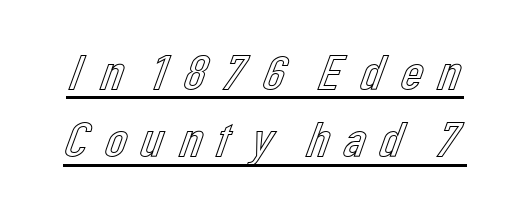
Think of a printed novel: that variable character pitch is what you see here. What decoration does the sample have? An underline. The space between consecutive lines is moderate.
